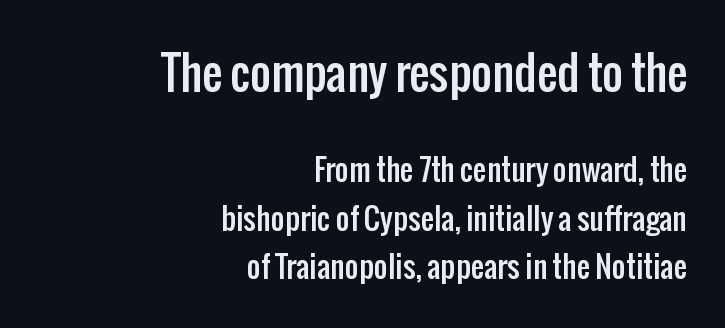
The image shows 45 px condensed sans-serif type, upright; set right-aligned, normal line spacing (1.61x), normal letter spacing, not underlined; the first (top) block is 1.5x larger; low stroke contrast and a medium x-height.
